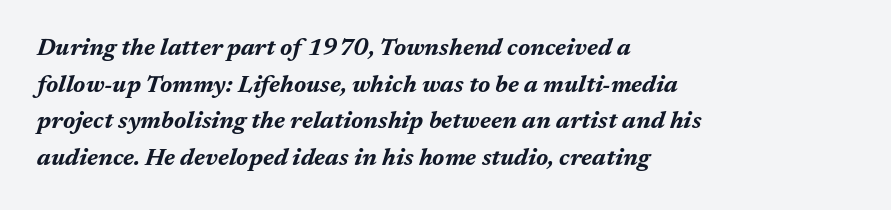
{"italic": "yes", "lean": "right", "slant_degrees": 17, "bold": "yes", "underline": "no", "align": "left", "line_spacing": "normal", "line_spacing_ratio": 1.53, "letter_spacing": "normal", "letter_spacing_em": 0.0, "glyph_px": 24}
